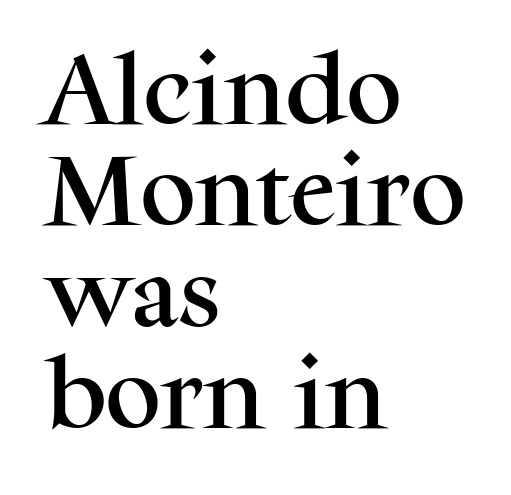
When letters stand straight like this, we call the style roman or upright. Font category for this specimen: serif. Here the glyphs are tracked normally, forming tight word shapes. A normal amount of white space separates one row of letters from the next. The baseline area is clear. The typesetter chose a ragged-right arrangement here.
